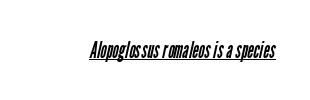
{"bold": "no", "underline": "yes", "letter_spacing": "normal", "letter_spacing_em": 0.0, "glyph_px": 24}
